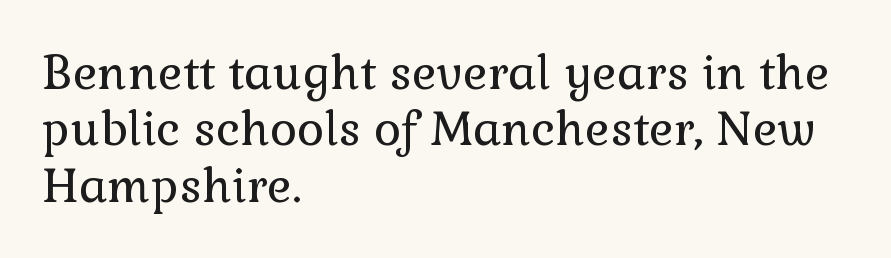
Observe the serifs anchoring each vertical stroke in this sample. Notice how the passage keeps a crisp vertical edge on the left only. No heavy texture on the line: the type isn't bold. The words here are not underlined. The letters stand straight up with perfectly vertical stems. The passage shown has conventional tracking throughout.
